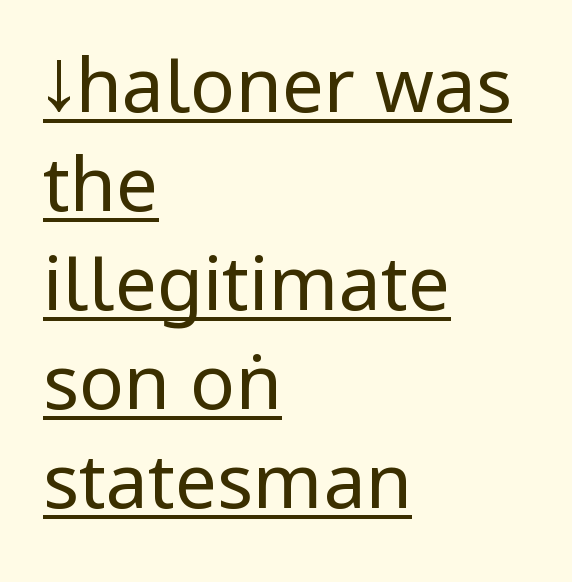
Standard letterfit; no display-style spreading of the glyphs. Compared with a centered layout, this one pins lines to the left instead. Is there an underline? Yes — a line sits under the letters. The weight tops out at a normal text grade.
